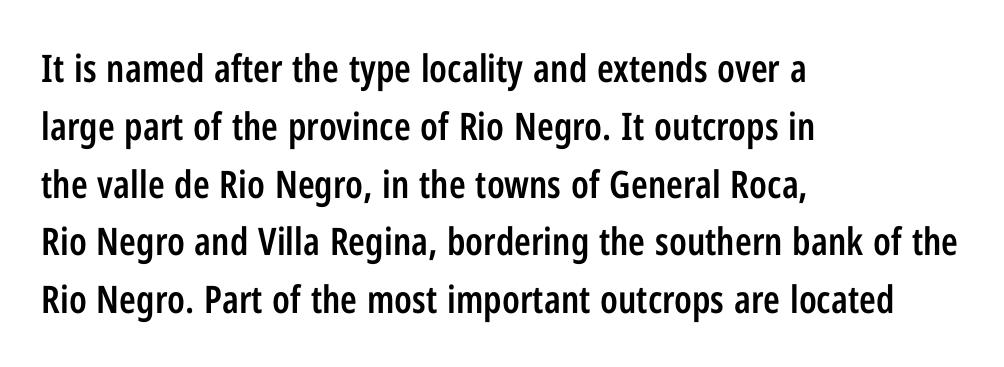
Q: Is the text bold? A: Semi-bold.
Q: Is the text italic (slanted)? A: No, it is upright.
Q: Is the typeface a serif or a sans-serif typeface? A: Sans-serif.
Q: Is the text underlined? A: No.
Q: How is the paragraph aligned? A: Left-aligned.
Q: Is the spacing between letters normal or unusually wide? A: Normal.
Q: Is the spacing between lines tight, normal or loose? A: Normal.
Q: Width (condensed, normal, or wide)? A: Condensed.
Q: Stroke contrast? A: Low.
Q: x-height? A: Medium.
Q: Monospaced? A: No.
